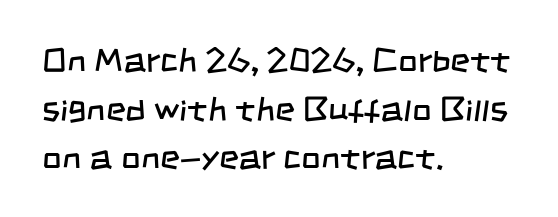
Q: Is the text bold? A: No.
Q: Is the typeface a serif or a sans-serif typeface? A: Sans-serif.
Q: Is the text underlined? A: No.
Q: How is the paragraph aligned? A: Left-aligned.
Q: Is the spacing between letters normal or unusually wide? A: Normal.
Q: Is the spacing between lines tight, normal or loose? A: Normal.
Q: Width (condensed, normal, or wide)? A: Condensed.
Q: Stroke contrast? A: Low.
Q: x-height? A: Large.
Q: Monospaced? A: No.
